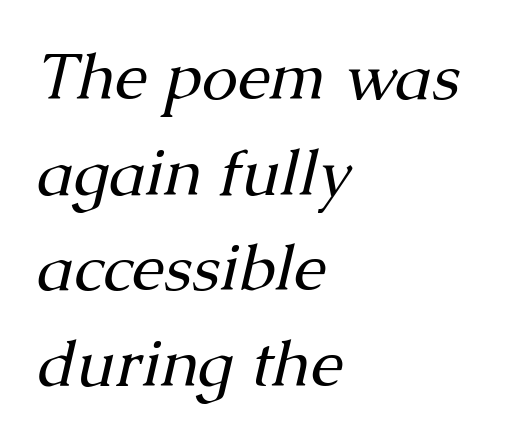
Q: Is the text bold? A: No.
Q: Is the text italic (slanted)? A: Yes, it leans right by about 13 degrees.
Q: Is the typeface a serif or a sans-serif typeface? A: Serif.
Q: Is the text underlined? A: No.
Q: How is the paragraph aligned? A: Left-aligned.
Q: Is the spacing between letters normal or unusually wide? A: Normal.
Q: Is the spacing between lines tight, normal or loose? A: Normal.
Q: Width (condensed, normal, or wide)? A: Normal.
Q: Stroke contrast? A: Medium.
Q: x-height? A: Medium.
Q: Monospaced? A: No.
